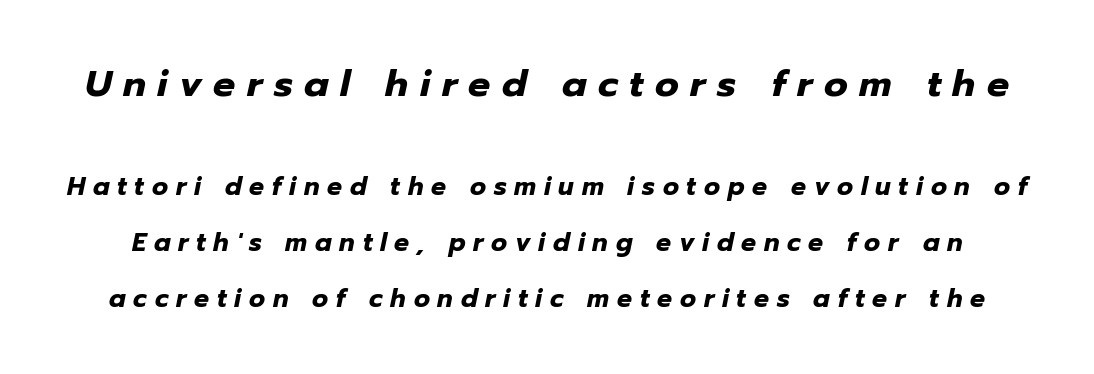
The image shows 37 px heavy type, italic (leaning right); set loose line spacing (2.24x), unusually wide letter spacing (+0.31 em), not underlined; the first (top) block is 1.48x larger; low stroke contrast and a medium x-height.
